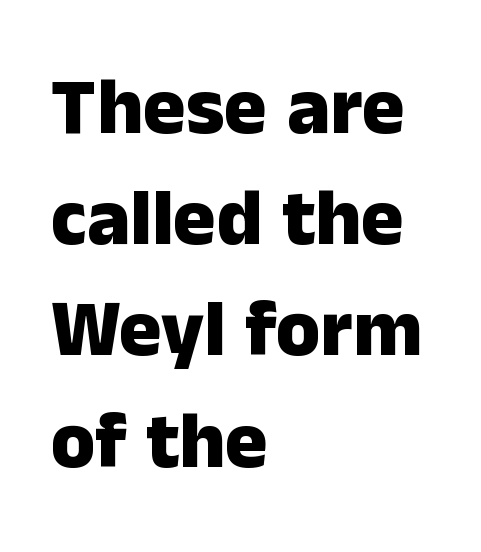
Q: Is the text bold? A: Yes.
Q: Is the text italic (slanted)? A: No, it is upright.
Q: Is the typeface a serif or a sans-serif typeface? A: Sans-serif.
Q: Is the text underlined? A: No.
Q: How is the paragraph aligned? A: Left-aligned.
Q: Is the spacing between letters normal or unusually wide? A: Normal.
Q: Is the spacing between lines tight, normal or loose? A: Normal.
Q: Width (condensed, normal, or wide)? A: Normal.
Q: Stroke contrast? A: Low.
Q: x-height? A: Medium.
Q: Monospaced? A: No.
